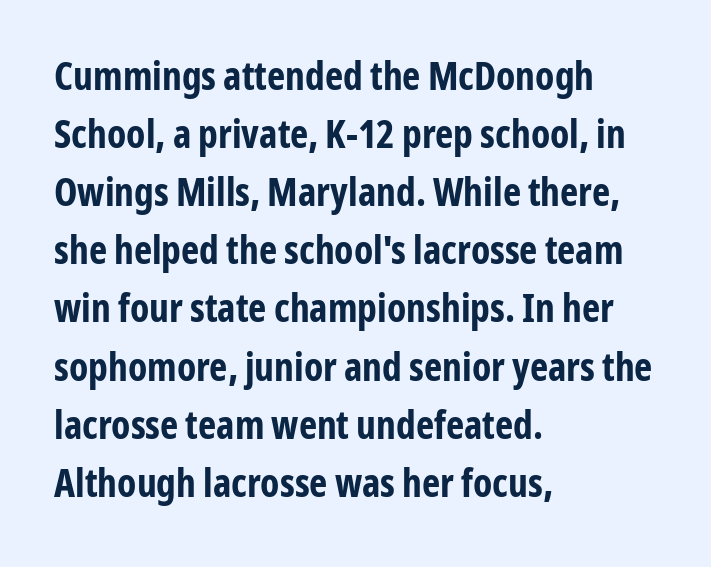
The image shows 39 px bold, condensed sans-serif type, upright; set left-aligned, normal line spacing (1.49x), normal letter spacing, not underlined; low stroke contrast and a medium x-height.
